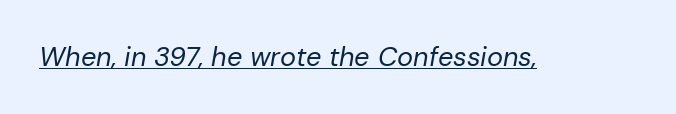
The image shows 27 px text type, italic (leaning right); set normal letter spacing, underlined.
